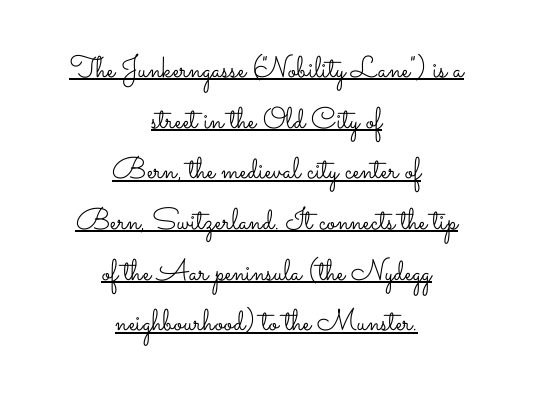
Q: Is the text bold? A: No.
Q: Is the text italic (slanted)? A: Yes.
Q: Is the text underlined? A: Yes.
Q: How is the paragraph aligned? A: Centered.
Q: Is the spacing between letters normal or unusually wide? A: Normal.
Q: Is the spacing between lines tight, normal or loose? A: Normal.
Q: Width (condensed, normal, or wide)? A: Wide.
Q: Stroke contrast? A: Low.
Q: x-height? A: Small.
Q: Monospaced? A: No.
